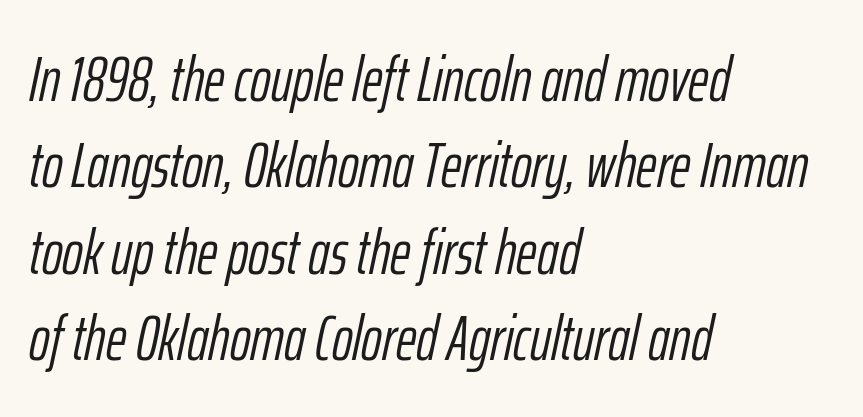
Q: Is the text bold? A: No.
Q: Is the text italic (slanted)? A: Yes, it leans right by about 12 degrees.
Q: Is the text underlined? A: No.
Q: How is the paragraph aligned? A: Left-aligned.
Q: Is the spacing between letters normal or unusually wide? A: Normal.
Q: Is the spacing between lines tight, normal or loose? A: Normal.
Q: Width (condensed, normal, or wide)? A: Condensed.
Q: Stroke contrast? A: Low.
Q: x-height? A: Medium.
Q: Monospaced? A: No.
